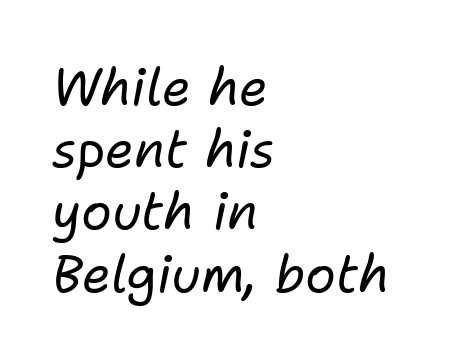
Q: Is the text bold? A: No.
Q: Is the text italic (slanted)? A: Yes, it leans right by about 11 degrees.
Q: Is the text underlined? A: No.
Q: How is the paragraph aligned? A: Left-aligned.
Q: Is the spacing between letters normal or unusually wide? A: Normal.
Q: Width (condensed, normal, or wide)? A: Normal.
Q: Stroke contrast? A: Low.
Q: x-height? A: Medium.
Q: Monospaced? A: No.
